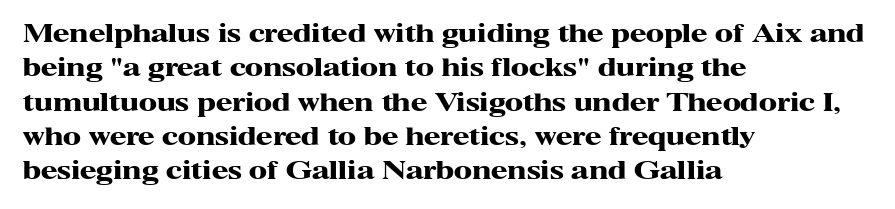
The passage shown is emphatically bold. The space directly below the letters is spotless. Italic? Not at all — the glyphs are vertical. The block of text has a typical density, with ordinary space between rows.
